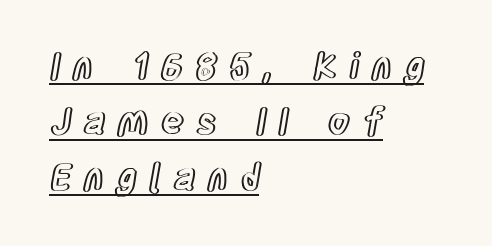
What stands out about the letter spacing? Its width — letters are far apart. The designer left line spacing at the default. The specimen includes a rule beneath the text block's lines.
